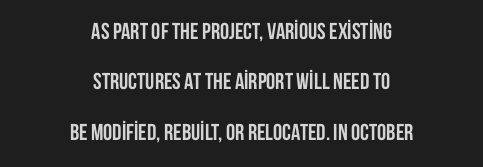
Q: Is the text bold? A: Yes.
Q: Is the text italic (slanted)? A: No, it is upright.
Q: Is the text underlined? A: No.
Q: How is the paragraph aligned? A: Centered.
Q: Is the spacing between letters normal or unusually wide? A: Normal.
Q: Is the spacing between lines tight, normal or loose? A: Loose.
